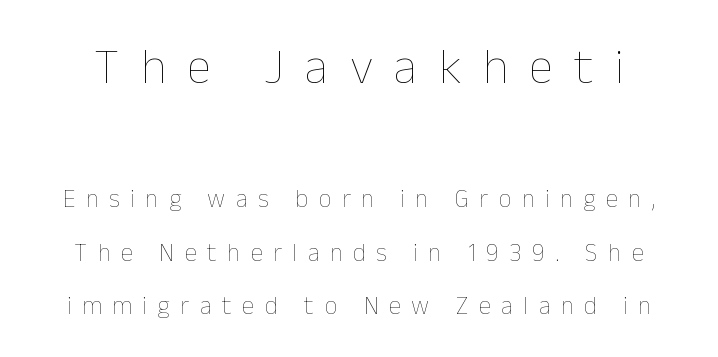
{"italic": "no", "bold": "no", "weight": "thin", "width": "normal", "stroke_contrast": "low", "x_height": "medium", "monospaced": "no", "underline": "no", "line_spacing": "loose", "line_spacing_ratio": 2.13, "letter_spacing": "wide", "letter_spacing_em": 0.42, "larger_block": "first", "size_ratio": 2.0, "glyph_px": 50}
